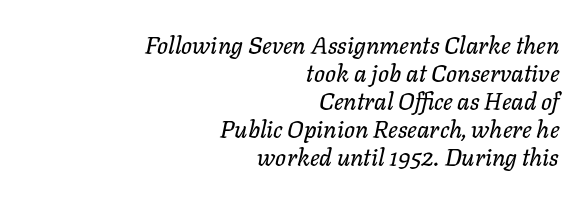
Style check: oblique. Letters rest on an invisible, unmarked baseline. Which margin do the lines hug? The right one — the left edge is uneven. The face used here is rendered with its standard letterfit.
